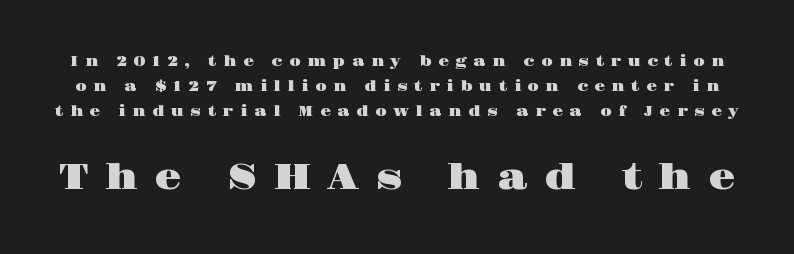
Q: Is the text italic (slanted)? A: No, it is upright.
Q: Is the typeface a serif or a sans-serif typeface? A: Serif.
Q: Is the text underlined? A: No.
Q: Is the spacing between letters normal or unusually wide? A: Unusually wide.
Q: Which block of text is set in a larger size, the first (top) or the second (bottom)? A: The second (bottom) one.
Q: Width (condensed, normal, or wide)? A: Wide.
Q: Stroke contrast? A: High.
Q: x-height? A: Large.
Q: Monospaced? A: No.
